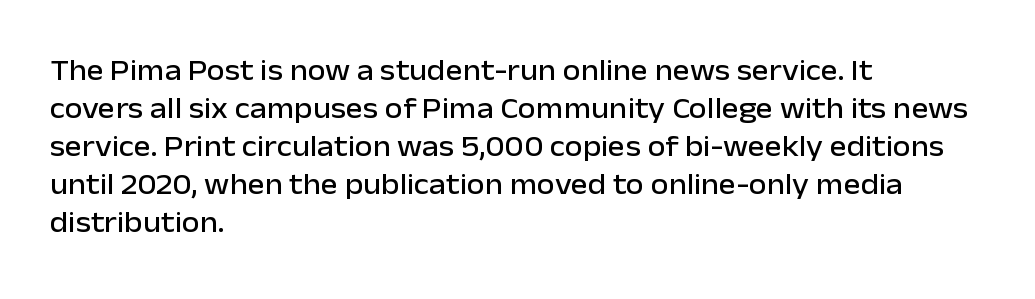
Nothing sits at the stroke ends, so this counts as sans-serif. Characters follow at the spacing the type designer built in. In terms of leading, this rendering sits right in the middle. Words float on clear page, feet unadorned. One-word summary of the alignment: left.
